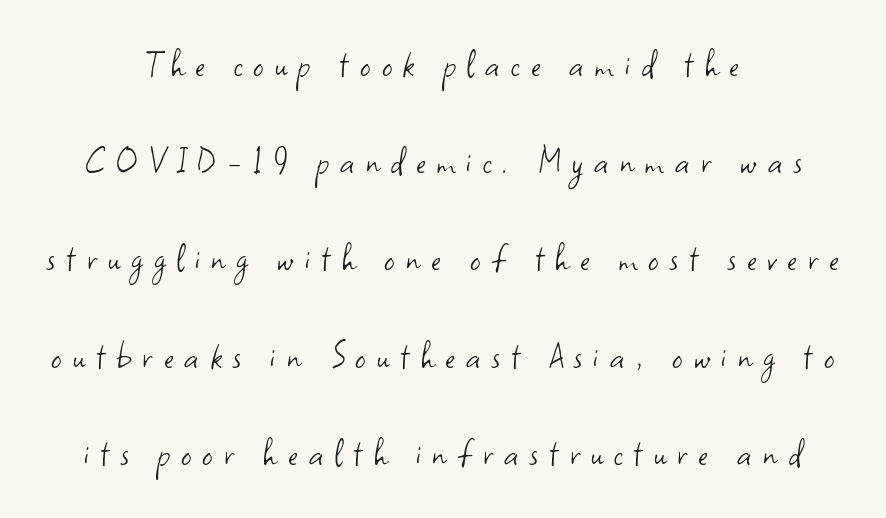
{"serif": "no", "bold": "no", "weight": "light", "width": "normal", "stroke_contrast": "low", "x_height": "small", "monospaced": "no", "underline": "no", "align": "center", "line_spacing": "loose", "line_spacing_ratio": 2.37, "letter_spacing": "wide", "letter_spacing_em": 0.27, "glyph_px": 41}
